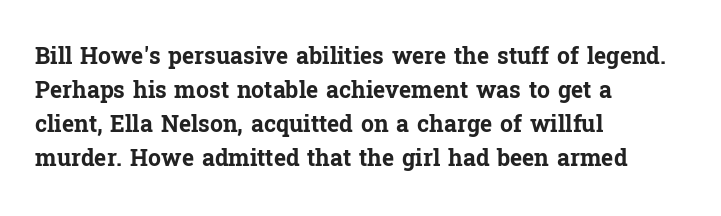
The strip under each line holds only bare page. How are the letters spaced? Ordinarily, with no added tracking. Line spacing here is normal. This rendering uses left alignment, leaving the right contour irregular. When letters stand straight like this, we call the style roman or upright. The rendering uses a bold face; every stroke is thick and dark.
